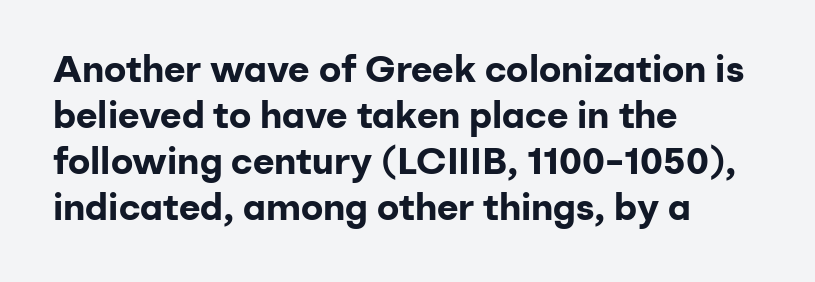
These lines are composed in type without serifs. You could not count columns in this text — the font is proportionally spaced. The paragraph has a hard left edge and a soft right edge. Standard letterfit; no display-style spreading of the glyphs. Emphasis by weight is at full strength: bold.
